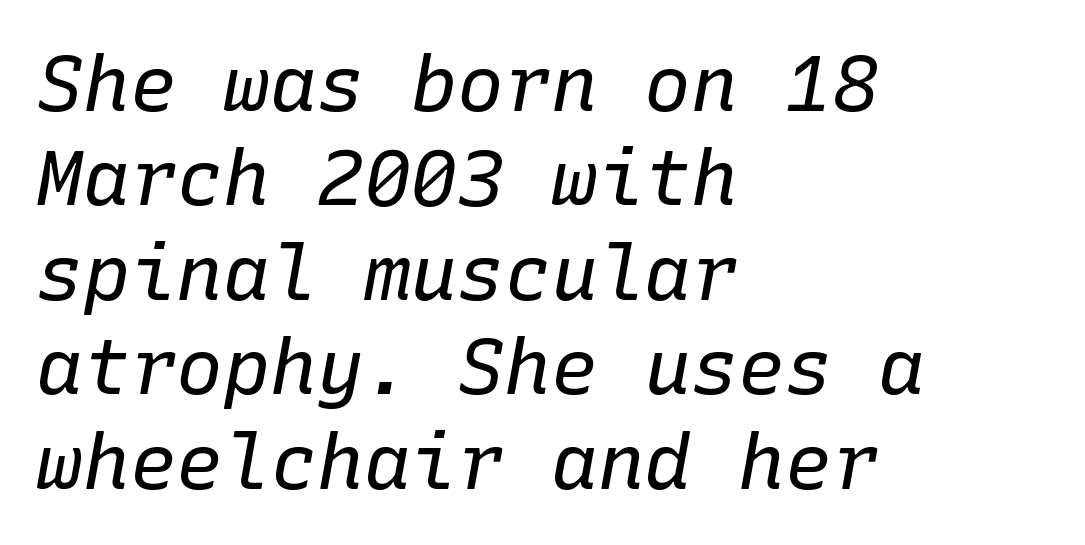
Q: Is the text bold? A: No.
Q: Is the text italic (slanted)? A: Yes, it leans right by about 10 degrees.
Q: Is the text underlined? A: No.
Q: How is the paragraph aligned? A: Left-aligned.
Q: Is the spacing between letters normal or unusually wide? A: Normal.
Q: Width (condensed, normal, or wide)? A: Normal.
Q: Stroke contrast? A: Low.
Q: x-height? A: Medium.
Q: Monospaced? A: Yes.
